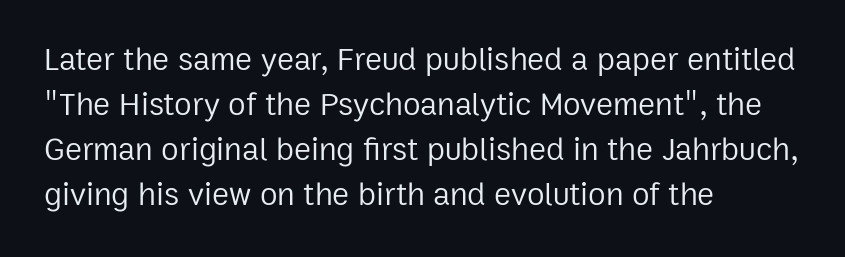
Letters have the restrained weight of plain body copy at most. The passage shown is typed in a proportional face where columns would drift. Line spacing here is normal. Short note: letters normally spaced. Underlining? Definitely not there.
